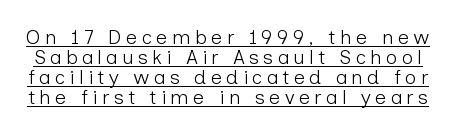
The weight would be labelled regular, book, light, or lighter still. Glance below the letters and you will spot a drawn line. Glyph-to-glyph distance is far greater than everyday printed text. Tightly led — the rows are bunched.
